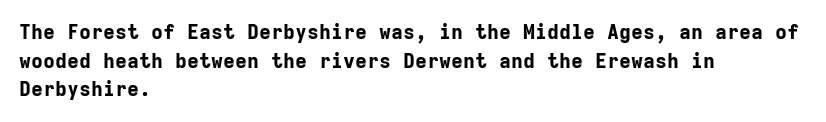
This sample uses an upright cut, with every glyph sitting square on the baseline. Only glyphs here, with clear space below each row. Visually the block forms a straight wall on the left and a jagged coastline on the right. Its strokes are broad and dark, the hallmark of bold type. This block has exactly the height ordinary leading produces. The passage shown has conventional tracking throughout.
